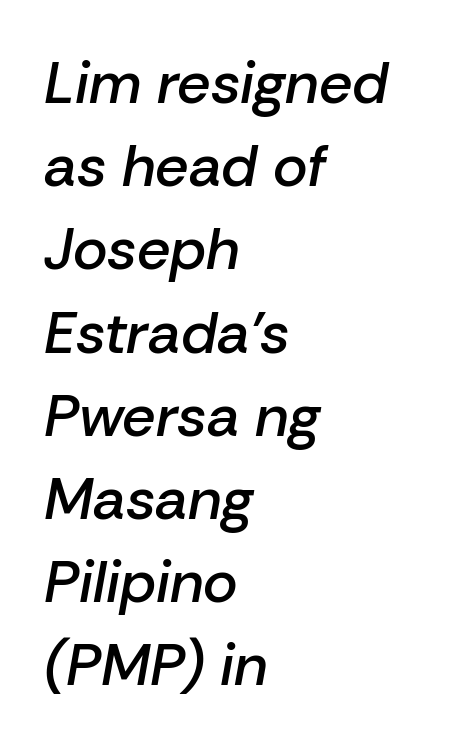
The image shows 59 px semibold type, italic (leaning right); set left-aligned, normal line spacing (1.41x), normal letter spacing, not underlined; low stroke contrast and a medium x-height.
